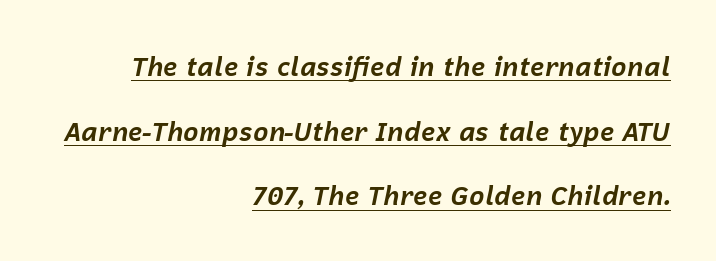
The image shows 26 px bold type, italic (leaning right); set right-aligned, loose line spacing (2.49x), normal letter spacing, underlined.
